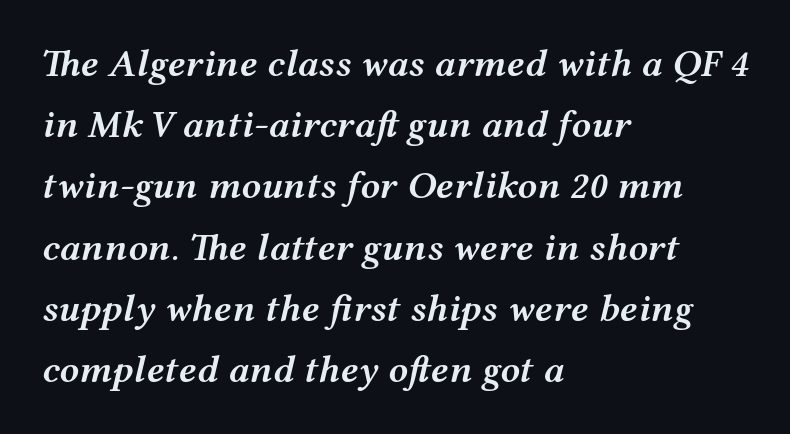
{"italic": "yes", "lean": "right", "slant_degrees": 12, "bold": "semi", "weight": "semibold", "width": "wide", "stroke_contrast": "medium", "x_height": "medium", "monospaced": "no", "underline": "no", "align": "left", "line_spacing": "normal", "line_spacing_ratio": 1.57, "letter_spacing": "normal", "letter_spacing_em": 0.0, "glyph_px": 39}
